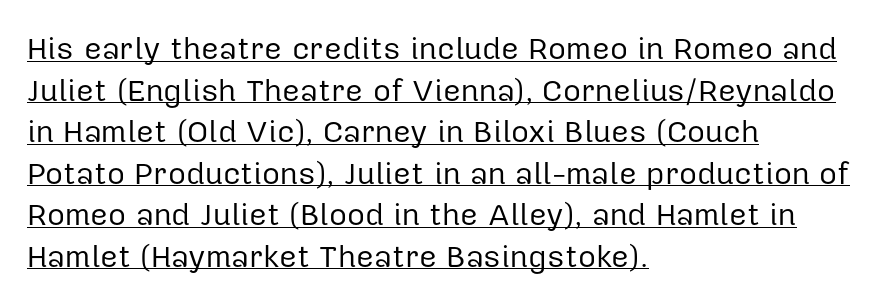
The image shows 31 px regular-weight sans-serif type, upright; set left-aligned, normal line spacing (1.34x), normal letter spacing, underlined; low stroke contrast and a medium x-height.
